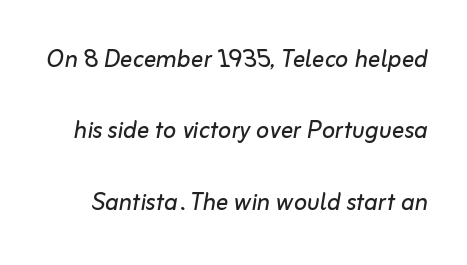
Q: Is the text bold? A: No.
Q: Is the text italic (slanted)? A: Yes, it leans right by about 10 degrees.
Q: Is the text underlined? A: No.
Q: Is the spacing between letters normal or unusually wide? A: Normal.
Q: Is the spacing between lines tight, normal or loose? A: Loose.
Q: Width (condensed, normal, or wide)? A: Normal.
Q: Stroke contrast? A: Low.
Q: x-height? A: Medium.
Q: Monospaced? A: No.
